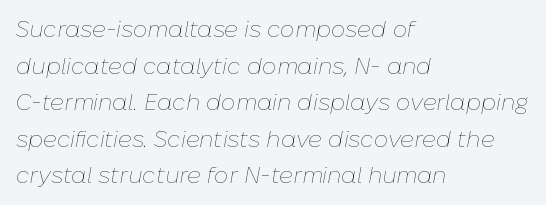
Q: Is the text bold? A: No.
Q: Is the text italic (slanted)? A: Yes, it leans right by about 10 degrees.
Q: Is the text underlined? A: No.
Q: How is the paragraph aligned? A: Left-aligned.
Q: Is the spacing between letters normal or unusually wide? A: Normal.
Q: Is the spacing between lines tight, normal or loose? A: Normal.
